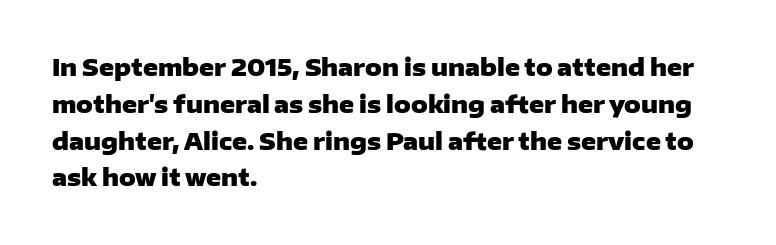
The passage shown stacks its lines at a standard gap. The rag falls on the right side of this text block. Nope, not italic — everything's standing straight. Rule under the text: the space is simply empty. The face used here is rendered with its standard letterfit.
